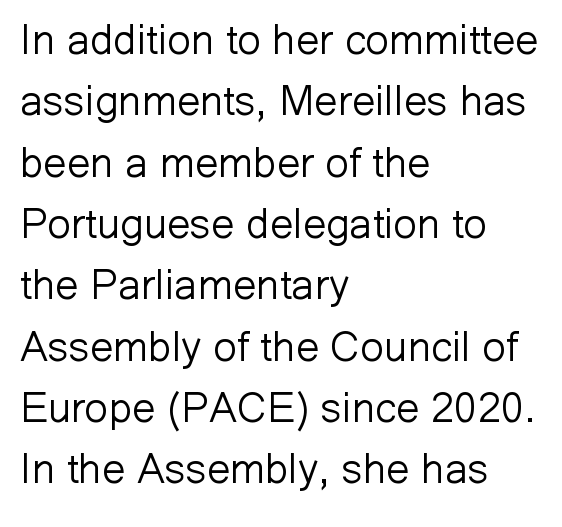
The image shows 42 px light sans-serif type, upright; set left-aligned, normal line spacing (1.46x), normal letter spacing, not underlined; low stroke contrast and a medium x-height.
